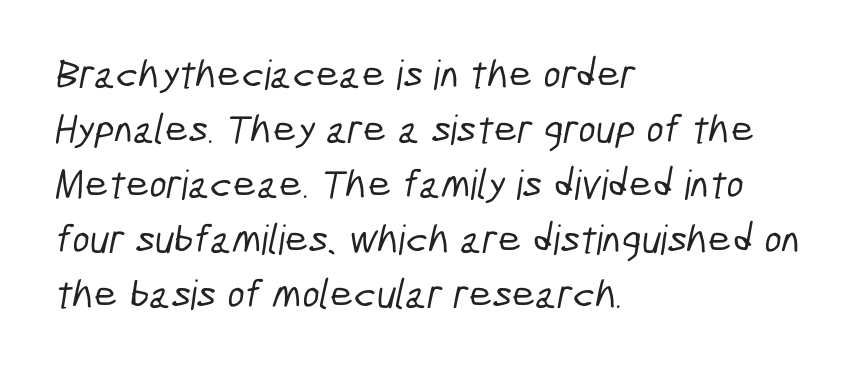
{"serif": "no", "width": "condensed", "stroke_contrast": "low", "x_height": "medium", "monospaced": "no", "underline": "no", "align": "left", "line_spacing": "normal", "line_spacing_ratio": 1.34, "letter_spacing": "normal", "letter_spacing_em": 0.0, "glyph_px": 41}
